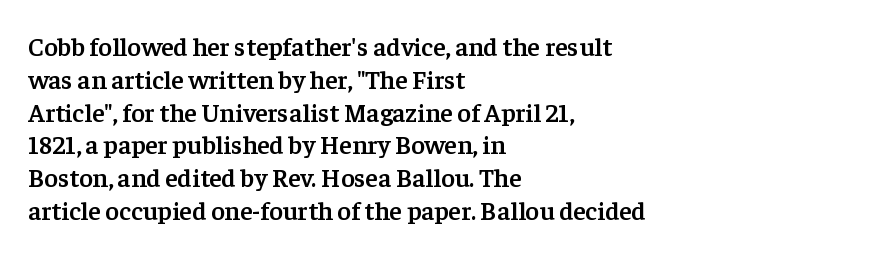
{"italic": "no", "bold": "semi", "underline": "no", "align": "left", "line_spacing": "normal", "line_spacing_ratio": 1.26, "letter_spacing": "normal", "letter_spacing_em": 0.0, "glyph_px": 26}
